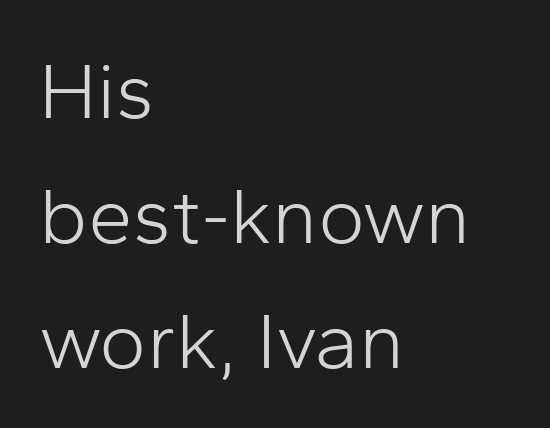
{"serif": "no", "italic": "no", "bold": "no", "weight": "light", "width": "normal", "stroke_contrast": "low", "x_height": "medium", "monospaced": "no", "underline": "no", "align": "left", "line_spacing": "normal", "line_spacing_ratio": 1.56, "letter_spacing": "normal", "letter_spacing_em": 0.0, "glyph_px": 80}
